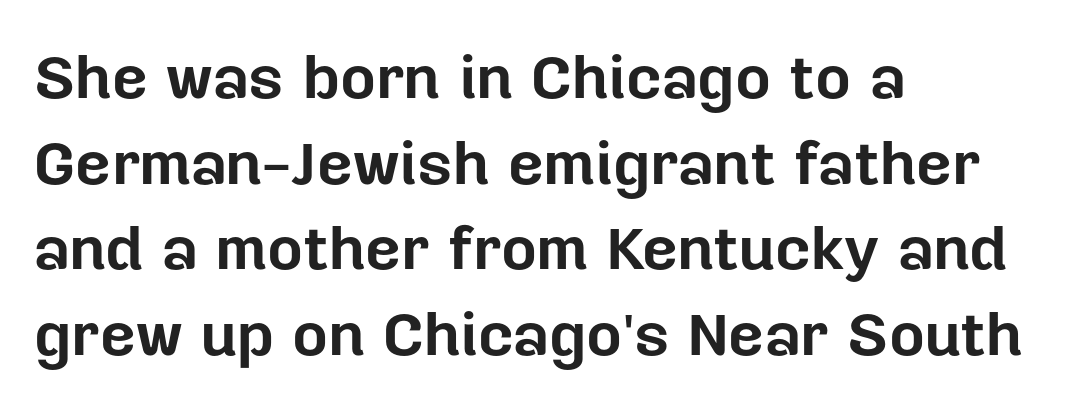
The rendering shows plain stroke endings on the letterforms — a sans-serif design. Emphasis by weight is at full strength: bold. Horizontal alignment here is leftward, the default for most running prose. Unlike italic type, these characters show no tilt at all. The passage shown is typed in a proportional face where columns would drift.
